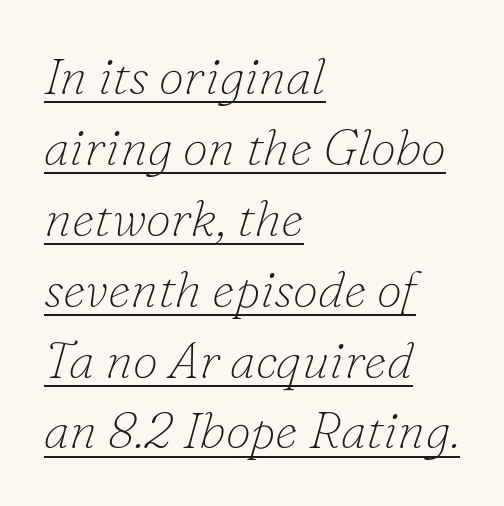
The image shows 51 px thin serif type, italic (leaning right); set left-aligned, normal line spacing (1.39x), normal letter spacing, underlined; low stroke contrast and a small x-height.
